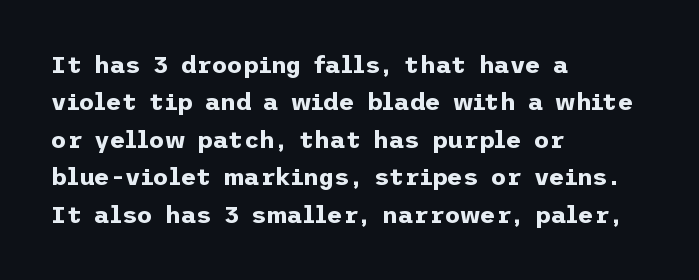
The image shows 24 px bold type, upright; set left-aligned, normal line spacing (1.56x), normal letter spacing, not underlined.
